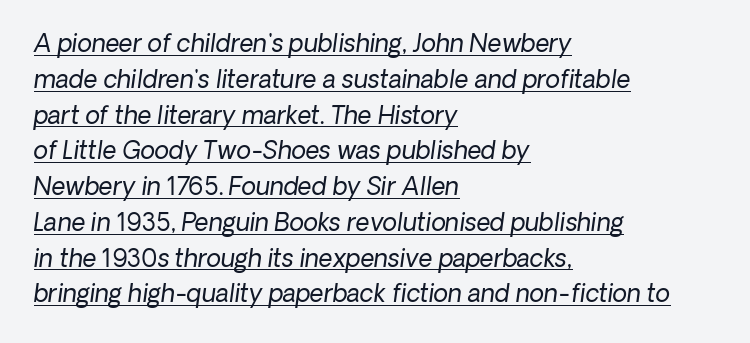
The lines sit at an ordinary, default distance from one another. In terms of letterspacing, this is plain default setting. Caption: multi-line text, flush left, ragged right. Letters have the restrained weight of plain body copy at most. You can tell it's italic because the verticals aren't actually vertical. This is underlined copy, the kind a proofreader might mark for attention.
